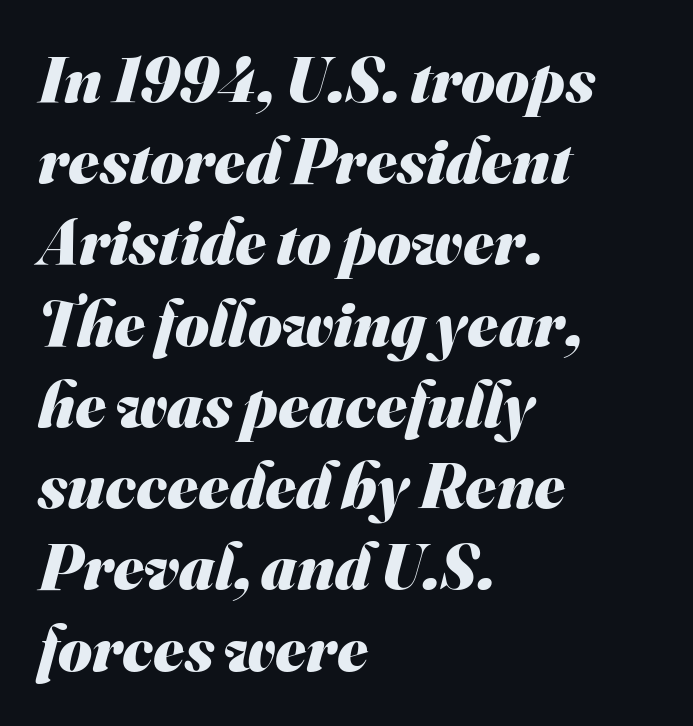
Q: Is the text bold? A: Yes.
Q: Is the typeface a serif or a sans-serif typeface? A: Sans-serif.
Q: Is the text underlined? A: No.
Q: How is the paragraph aligned? A: Left-aligned.
Q: Is the spacing between letters normal or unusually wide? A: Normal.
Q: Is the spacing between lines tight, normal or loose? A: Normal.
Q: Width (condensed, normal, or wide)? A: Normal.
Q: Stroke contrast? A: Medium.
Q: x-height? A: Small.
Q: Monospaced? A: No.
